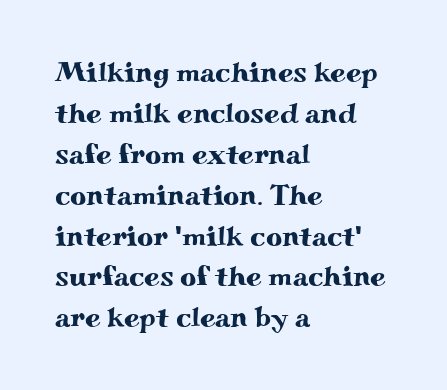
Q: Is the text italic (slanted)? A: No, it is upright.
Q: Is the typeface a serif or a sans-serif typeface? A: Serif.
Q: Is the text underlined? A: No.
Q: How is the paragraph aligned? A: Left-aligned.
Q: Is the spacing between letters normal or unusually wide? A: Normal.
Q: Is the spacing between lines tight, normal or loose? A: Normal.
Q: Width (condensed, normal, or wide)? A: Wide.
Q: Stroke contrast? A: Medium.
Q: x-height? A: Small.
Q: Monospaced? A: No.
